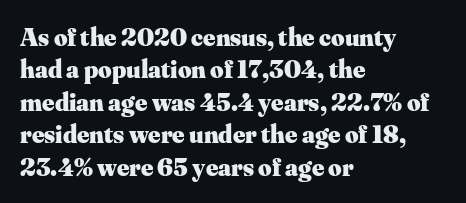
Interline gaps are of average width in this sample. Words float on clear page, feet unadorned. Weight check: bold — yes, fully. These lines were composed using upright roman letters.
